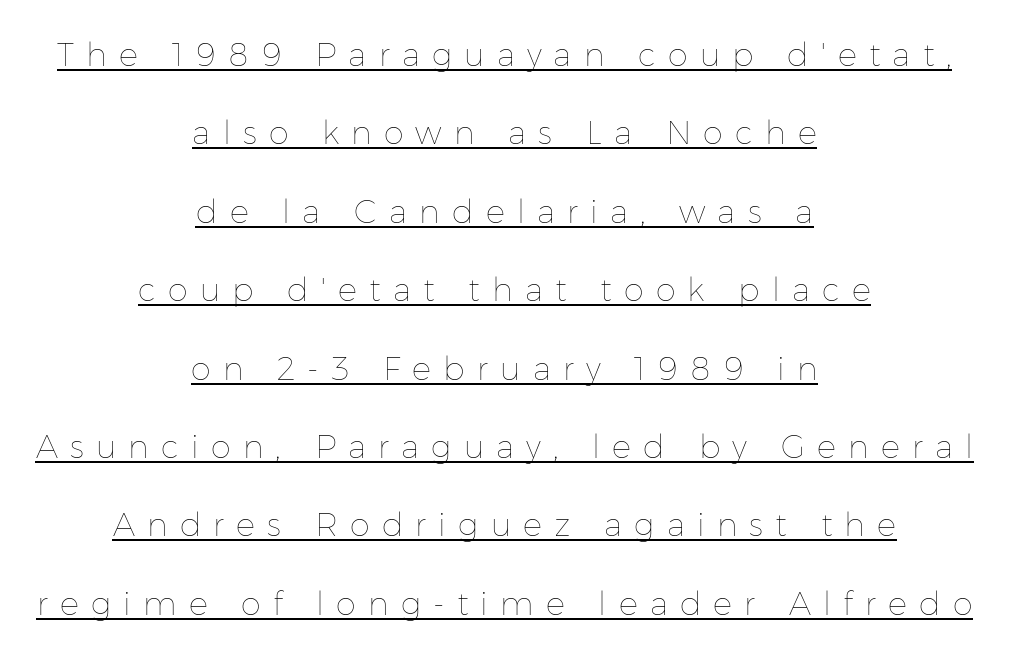
Q: Is the text bold? A: No.
Q: Is the text italic (slanted)? A: No, it is upright.
Q: Is the text underlined? A: Yes.
Q: How is the paragraph aligned? A: Centered.
Q: Is the spacing between letters normal or unusually wide? A: Unusually wide.
Q: Is the spacing between lines tight, normal or loose? A: Loose.
Q: Width (condensed, normal, or wide)? A: Normal.
Q: Stroke contrast? A: Low.
Q: x-height? A: Medium.
Q: Monospaced? A: No.
